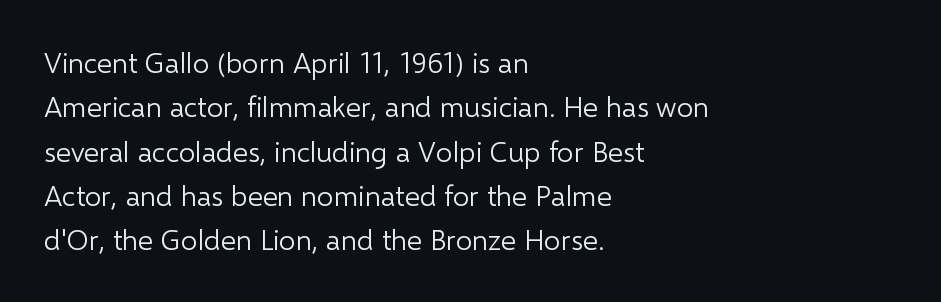
Q: Is the text bold? A: No.
Q: Is the text italic (slanted)? A: No, it is upright.
Q: Is the typeface a serif or a sans-serif typeface? A: Sans-serif.
Q: Is the text underlined? A: No.
Q: How is the paragraph aligned? A: Left-aligned.
Q: Is the spacing between letters normal or unusually wide? A: Normal.
Q: Is the spacing between lines tight, normal or loose? A: Normal.
Q: Width (condensed, normal, or wide)? A: Normal.
Q: Stroke contrast? A: Low.
Q: x-height? A: Medium.
Q: Monospaced? A: No.
